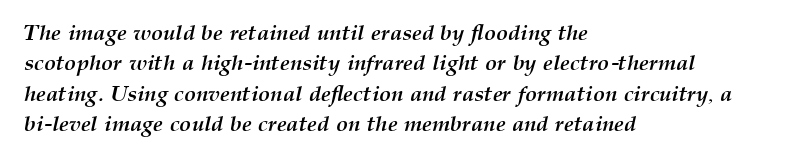
{"italic": "yes", "lean": "right", "slant_degrees": 12, "bold": "yes", "underline": "no", "align": "left", "line_spacing": "normal", "line_spacing_ratio": 1.38, "letter_spacing": "normal", "letter_spacing_em": 0.0, "glyph_px": 22}
